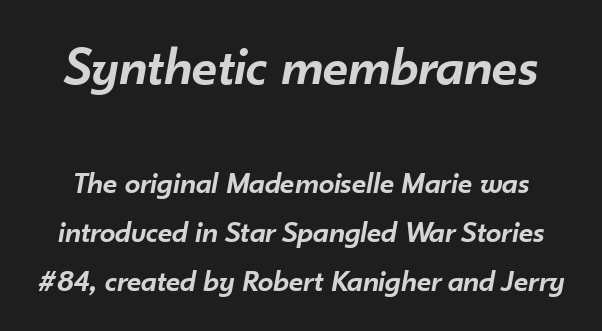
Q: Is the text bold? A: Semi-bold.
Q: Is the text italic (slanted)? A: Yes, it leans right by about 10 degrees.
Q: Is the text underlined? A: No.
Q: Is the spacing between letters normal or unusually wide? A: Normal.
Q: Is the spacing between lines tight, normal or loose? A: Normal.
Q: Which block of text is set in a larger size, the first (top) or the second (bottom)? A: The first (top) one.
Q: Width (condensed, normal, or wide)? A: Normal.
Q: Stroke contrast? A: Low.
Q: x-height? A: Small.
Q: Monospaced? A: No.
